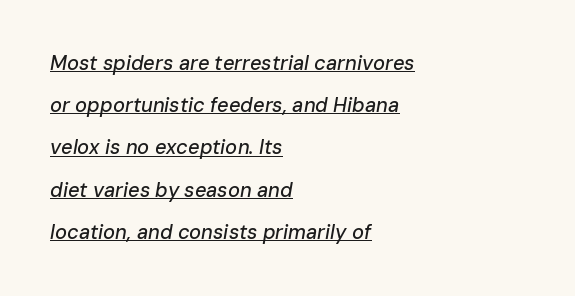
The image shows 20 px text type, italic (leaning right); set left-aligned, loose line spacing (2.11x), normal letter spacing, underlined.
